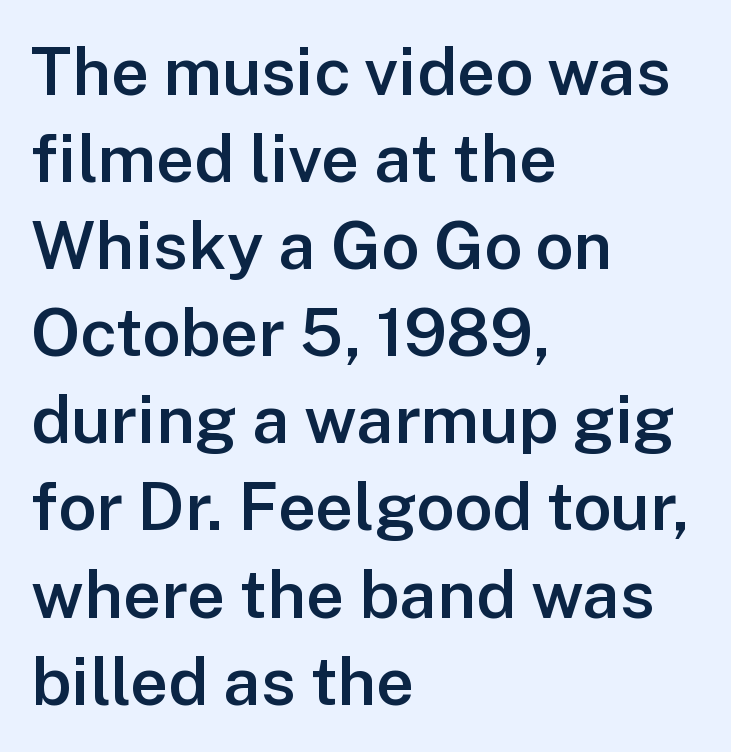
These lines sit exactly where default settings would place them. How heavy is the stroke? Medium-heavy — a semibold, shy of bold. Here the glyphs are tracked normally, forming tight word shapes. Where is the straight margin? On the left. The gap between lines stays unmarked. Examine the stroke ends and you'll find no serifs.
